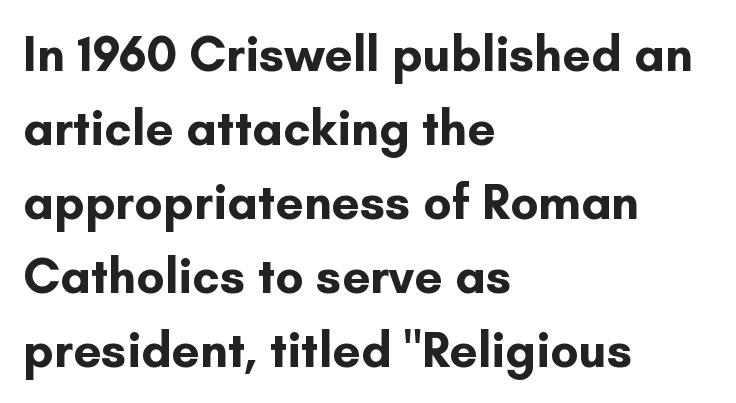
The image shows 50 px bold sans-serif type, upright; set left-aligned, normal line spacing (1.48x), normal letter spacing, not underlined; low stroke contrast and a small x-height.
